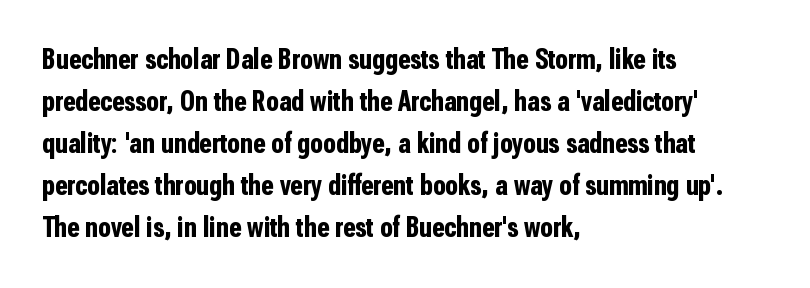
The image shows 29 px bold, condensed sans-serif type, upright; set left-aligned, normal line spacing (1.45x), normal letter spacing, not underlined; low stroke contrast and a medium x-height.
